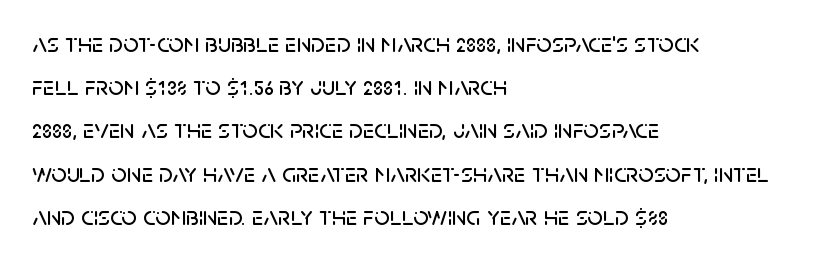
Anything drawn beneath the words? Only blank space. In terms of letterspacing, this is plain default setting. No italicization has been applied; the sample stays upright. The block of text has a typical density, with ordinary space between rows. Horizontal alignment here is leftward, the default for most running prose.
